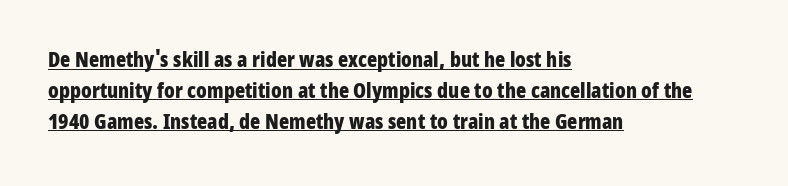
{"italic": "no", "bold": "yes", "underline": "yes", "align": "left", "line_spacing": "normal", "line_spacing_ratio": 1.47, "letter_spacing": "normal", "letter_spacing_em": 0.0, "glyph_px": 21}
